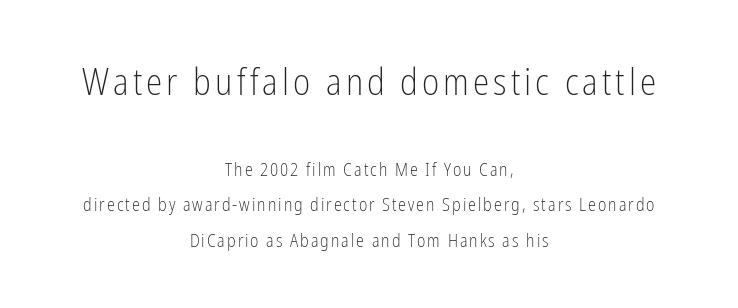
{"serif": "no", "italic": "no", "bold": "no", "weight": "light", "width": "condensed", "stroke_contrast": "low", "x_height": "medium", "monospaced": "no", "underline": "no", "align": "center", "line_spacing": "loose", "line_spacing_ratio": 1.98, "larger_block": "first", "size_ratio": 2.06, "glyph_px": 37}
